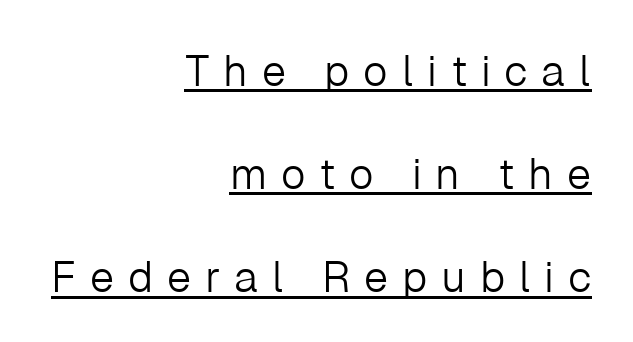
{"serif": "no", "italic": "no", "bold": "no", "weight": "light", "width": "normal", "stroke_contrast": "low", "x_height": "medium", "monospaced": "no", "underline": "yes", "align": "right", "line_spacing": "loose", "line_spacing_ratio": 2.4, "letter_spacing": "wide", "letter_spacing_em": 0.32, "glyph_px": 43}
